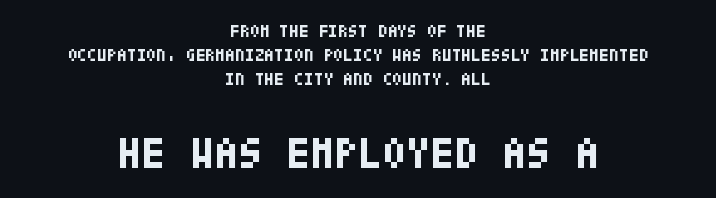
{"serif": "no", "italic": "no", "bold": "yes", "weight": "bold", "width": "condensed", "stroke_contrast": "low", "x_height": "large", "underline": "no", "align": "center", "line_spacing": "normal", "line_spacing_ratio": 1.32, "letter_spacing": "normal", "letter_spacing_em": 0.0, "larger_block": "second", "size_ratio": 2.44, "glyph_px": 44}
